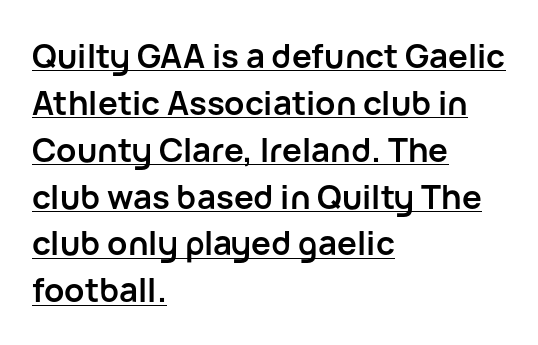
Q: Is the text bold? A: Yes.
Q: Is the text italic (slanted)? A: No, it is upright.
Q: Is the typeface a serif or a sans-serif typeface? A: Sans-serif.
Q: Is the text underlined? A: Yes.
Q: How is the paragraph aligned? A: Left-aligned.
Q: Is the spacing between letters normal or unusually wide? A: Normal.
Q: Is the spacing between lines tight, normal or loose? A: Normal.
Q: Width (condensed, normal, or wide)? A: Normal.
Q: Stroke contrast? A: Low.
Q: x-height? A: Medium.
Q: Monospaced? A: No.
